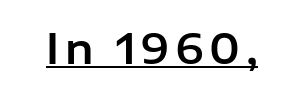
The image shows 42 px sans-serif type, upright; set underlined; low stroke contrast and a medium x-height.
